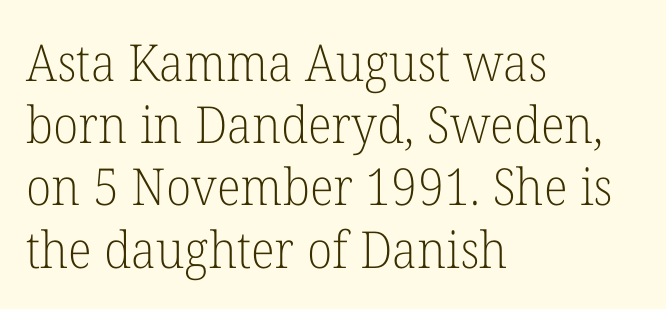
{"serif": "yes", "italic": "no", "bold": "no", "weight": "light", "width": "normal", "stroke_contrast": "low", "x_height": "medium", "monospaced": "no", "underline": "no", "align": "left", "line_spacing_ratio": 1.22, "letter_spacing": "normal", "letter_spacing_em": 0.0, "glyph_px": 51}
